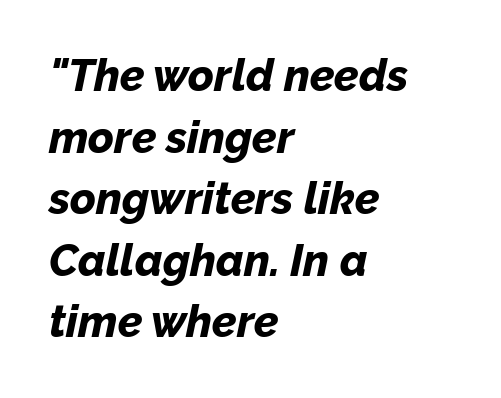
Q: Is the text bold? A: Yes.
Q: Is the text italic (slanted)? A: Yes, it leans right by about 12 degrees.
Q: Is the text underlined? A: No.
Q: How is the paragraph aligned? A: Left-aligned.
Q: Is the spacing between letters normal or unusually wide? A: Normal.
Q: Is the spacing between lines tight, normal or loose? A: Normal.
Q: Width (condensed, normal, or wide)? A: Normal.
Q: Stroke contrast? A: Low.
Q: x-height? A: Medium.
Q: Monospaced? A: No.
